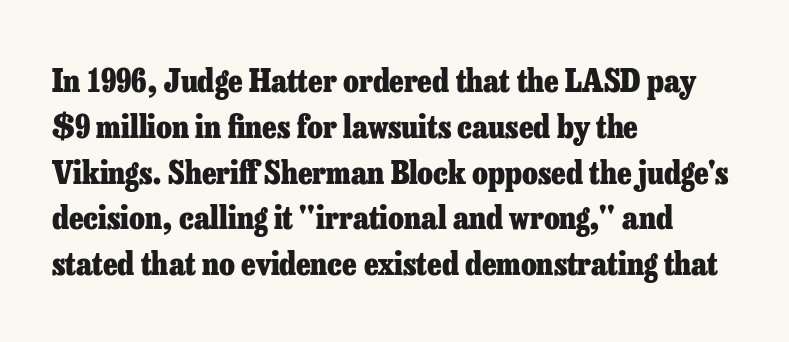
The image shows 32 px heavy serif type, upright; set left-aligned, normal line spacing (1.43x), normal letter spacing, not underlined; low stroke contrast and a medium x-height.
